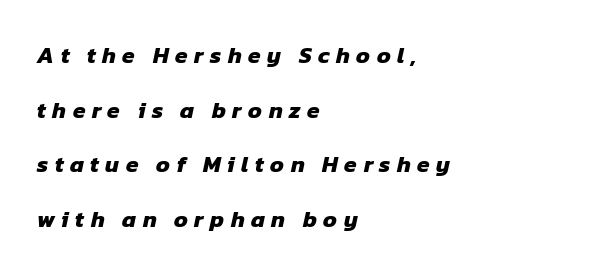
Q: Is the text bold? A: Yes.
Q: Is the text underlined? A: No.
Q: How is the paragraph aligned? A: Left-aligned.
Q: Is the spacing between letters normal or unusually wide? A: Unusually wide.
Q: Is the spacing between lines tight, normal or loose? A: Loose.
